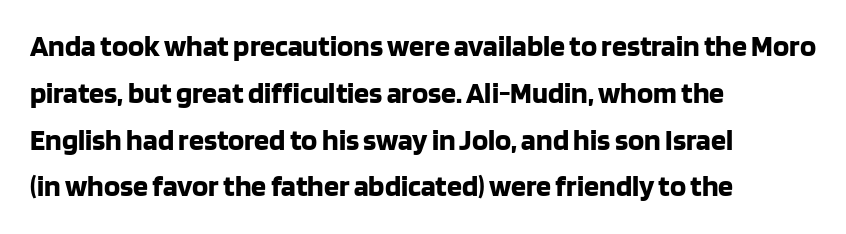
The image shows 30 px bold sans-serif type, upright; set left-aligned, normal line spacing (1.56x), normal letter spacing, not underlined; low stroke contrast and a large x-height.
